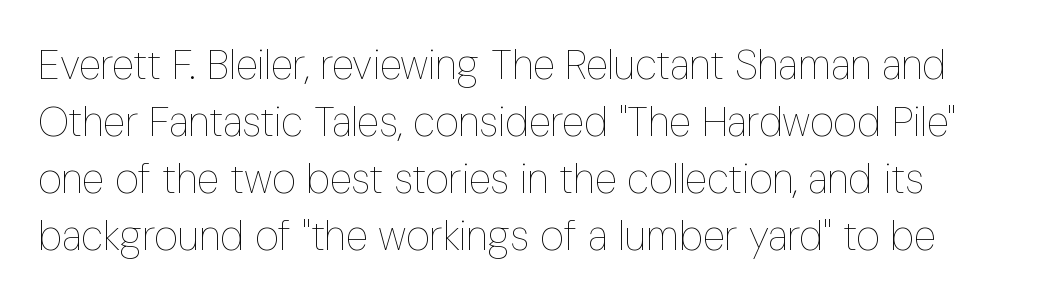
{"italic": "no", "bold": "no", "weight": "thin", "width": "condensed", "stroke_contrast": "low", "x_height": "medium", "monospaced": "no", "underline": "no", "line_spacing": "normal", "line_spacing_ratio": 1.39, "letter_spacing": "normal", "letter_spacing_em": 0.0, "glyph_px": 41}
